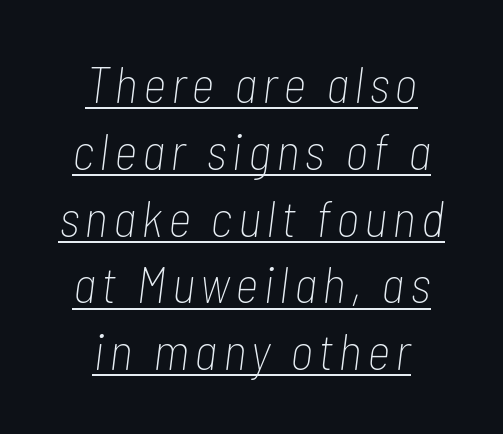
Compared with typical paragraphs, the rows here are spaced about the same. Neither beginnings nor endings align; midpoints do. Spacing verdict: proportional, widths tailored to each character. This sample uses an oblique cut, with every glyph tilted off the vertical. Counters stay open thanks to moderate or lighter strokes.
